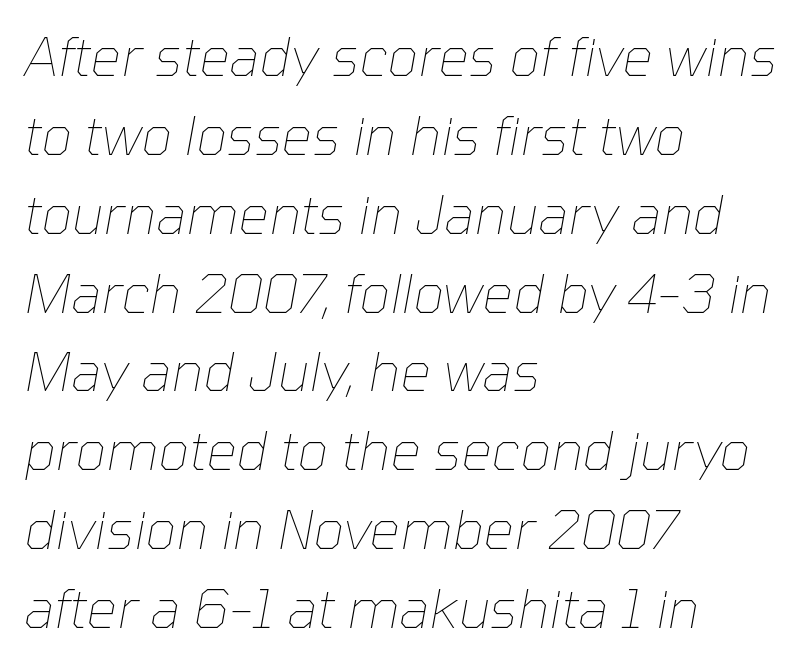
{"italic": "yes", "lean": "right", "slant_degrees": 10, "bold": "no", "weight": "thin", "width": "normal", "stroke_contrast": "low", "x_height": "medium", "monospaced": "no", "underline": "no", "align": "left", "line_spacing": "normal", "line_spacing_ratio": 1.46, "letter_spacing": "normal", "letter_spacing_em": 0.0, "glyph_px": 54}
